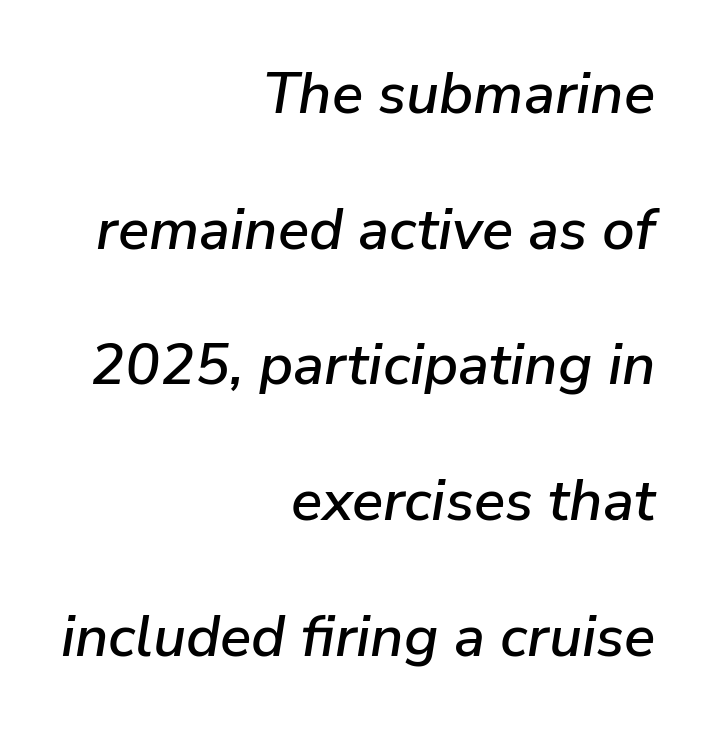
{"italic": "yes", "lean": "right", "slant_degrees": 9, "width": "normal", "stroke_contrast": "low", "x_height": "medium", "monospaced": "no", "underline": "no", "align": "right", "line_spacing": "loose", "line_spacing_ratio": 2.34, "letter_spacing": "normal", "letter_spacing_em": 0.0, "glyph_px": 58}
